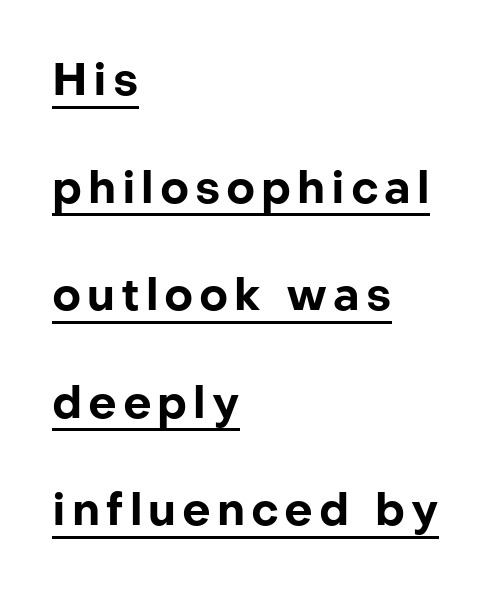
The paragraph has a hard left edge and a soft right edge. One glance says open: line gaps are wider than usual. Vertical strokes here are truly vertical. The typesetting leans heavy: a genuine bold.
